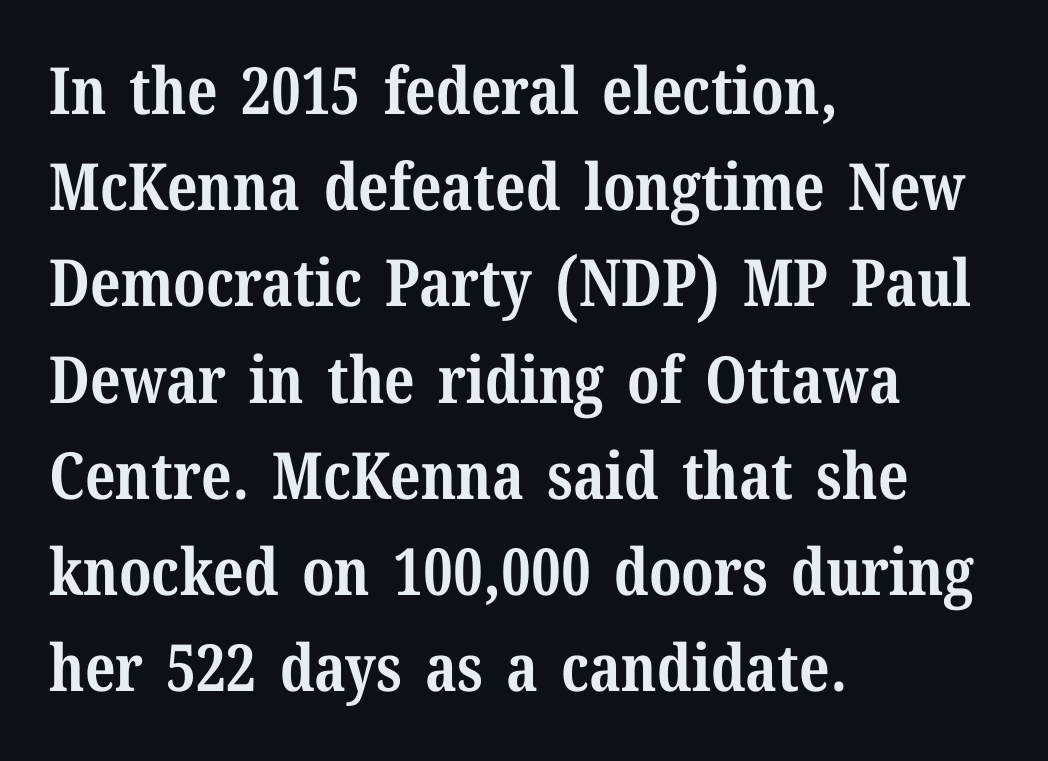
Q: Is the text bold? A: Yes.
Q: Is the text italic (slanted)? A: No, it is upright.
Q: Is the typeface a serif or a sans-serif typeface? A: Serif.
Q: Is the text underlined? A: No.
Q: How is the paragraph aligned? A: Left-aligned.
Q: Is the spacing between letters normal or unusually wide? A: Normal.
Q: Is the spacing between lines tight, normal or loose? A: Normal.
Q: Width (condensed, normal, or wide)? A: Normal.
Q: Stroke contrast? A: Medium.
Q: x-height? A: Medium.
Q: Monospaced? A: No.
